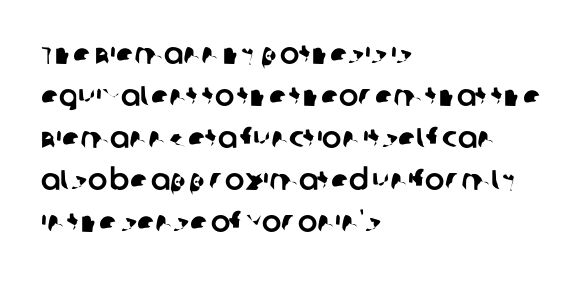
This sample has the flowing, uneven cadence of proportional lettering. Bare-footed words on every line. Does extra space separate the letters? No, they use regular spacing. Line beginnings align vertically; line endings do not. This sample keeps an unexceptional amount of space between lines.
